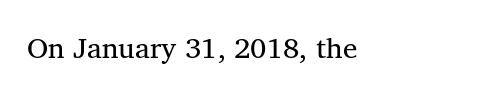
{"serif": "yes", "italic": "no", "bold": "no", "weight": "regular", "width": "normal", "stroke_contrast": "medium", "x_height": "medium", "monospaced": "no", "underline": "no", "letter_spacing": "normal", "letter_spacing_em": 0.0, "glyph_px": 29}
